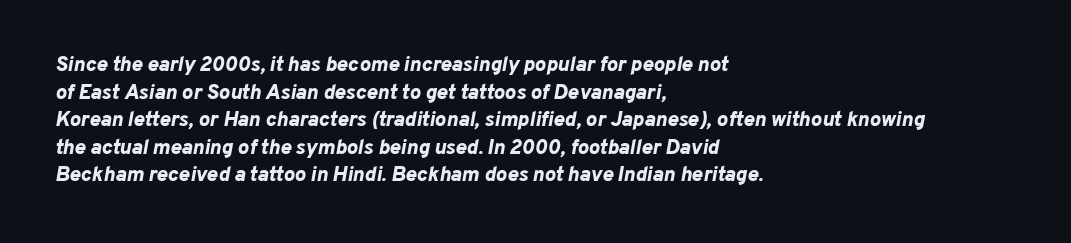
Q: Is the text bold? A: Yes.
Q: Is the text italic (slanted)? A: Yes, it leans right by about 10 degrees.
Q: Is the text underlined? A: No.
Q: How is the paragraph aligned? A: Left-aligned.
Q: Is the spacing between letters normal or unusually wide? A: Normal.
Q: Is the spacing between lines tight, normal or loose? A: Normal.
